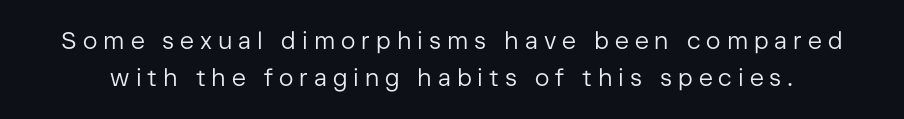
{"italic": "no", "bold": "no", "underline": "no", "line_spacing": "normal", "line_spacing_ratio": 1.56, "letter_spacing": "wide", "letter_spacing_em": 0.25, "glyph_px": 24}
